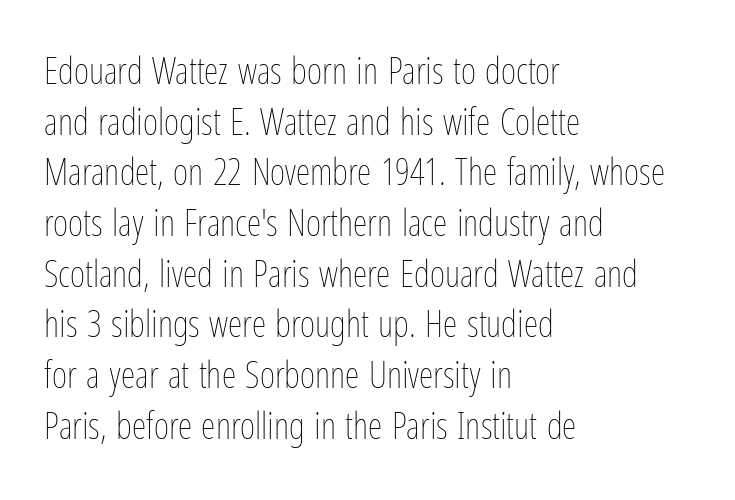
{"italic": "no", "bold": "no", "weight": "thin", "width": "condensed", "stroke_contrast": "low", "x_height": "medium", "monospaced": "no", "underline": "no", "align": "left", "line_spacing": "normal", "line_spacing_ratio": 1.37, "letter_spacing": "normal", "letter_spacing_em": 0.0, "glyph_px": 37}
